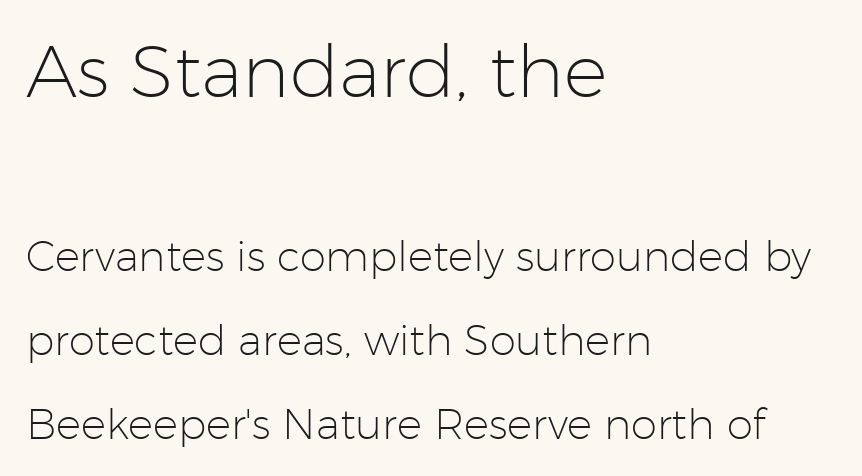
Q: Is the text bold? A: No.
Q: Is the text italic (slanted)? A: No, it is upright.
Q: Is the typeface a serif or a sans-serif typeface? A: Sans-serif.
Q: Is the text underlined? A: No.
Q: How is the paragraph aligned? A: Left-aligned.
Q: Is the spacing between letters normal or unusually wide? A: Normal.
Q: Is the spacing between lines tight, normal or loose? A: Loose.
Q: Which block of text is set in a larger size, the first (top) or the second (bottom)? A: The first (top) one.
Q: Width (condensed, normal, or wide)? A: Normal.
Q: Stroke contrast? A: Low.
Q: x-height? A: Medium.
Q: Monospaced? A: No.
